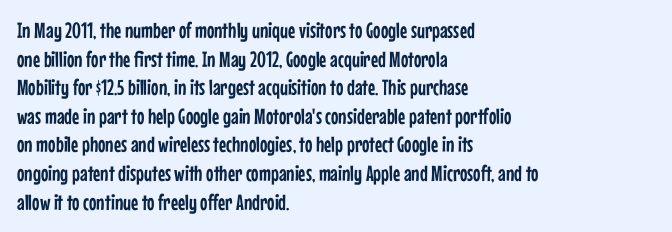
{"italic": "no", "underline": "no", "align": "left", "line_spacing": "normal", "line_spacing_ratio": 1.3, "letter_spacing": "normal", "letter_spacing_em": 0.0, "glyph_px": 22}
